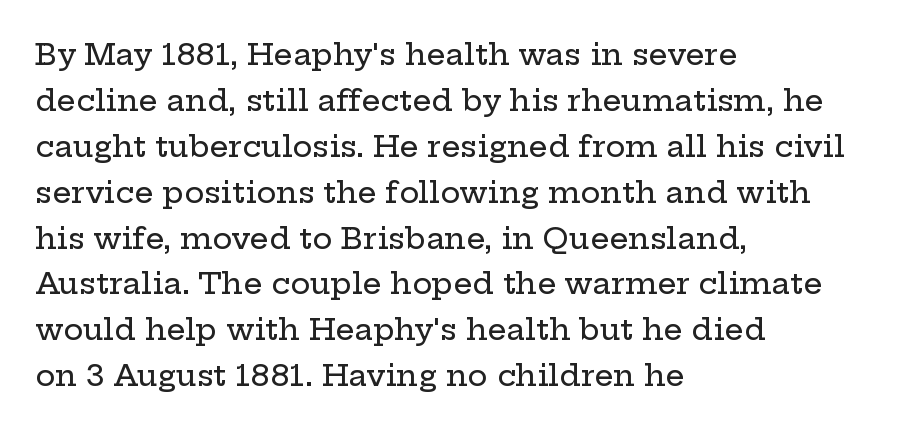
Successive baselines arrive at the customary interval. The typesetter chose a ragged-right arrangement here. Old-style or modern, the face here clearly has serifs. A clean baseline with only descenders dipping below it. The rendering uses natural spacing where letterforms have individual widths.
